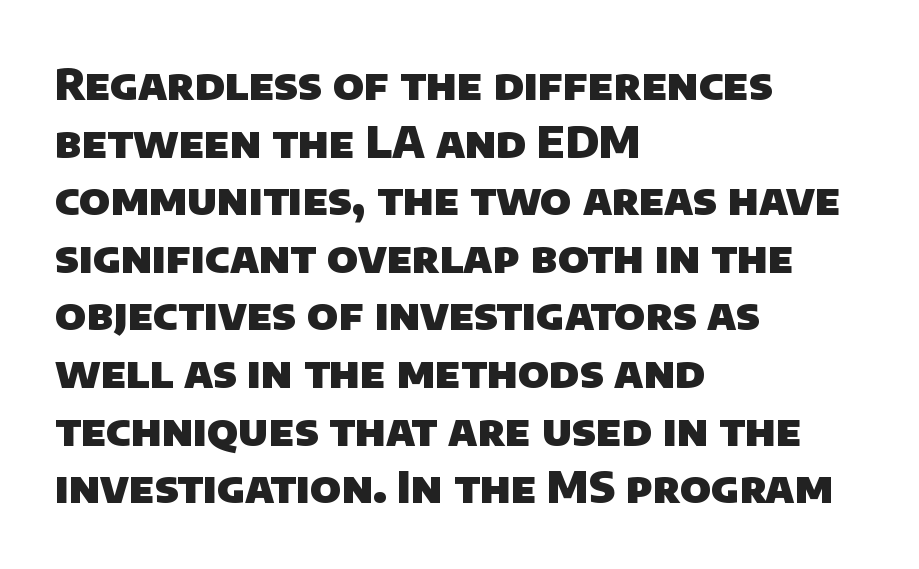
{"serif": "no", "bold": "yes", "weight": "heavy", "width": "normal", "stroke_contrast": "low", "x_height": "large", "monospaced": "no", "underline": "no", "align": "left", "line_spacing": "normal", "line_spacing_ratio": 1.34, "letter_spacing": "normal", "letter_spacing_em": 0.0, "glyph_px": 43}
